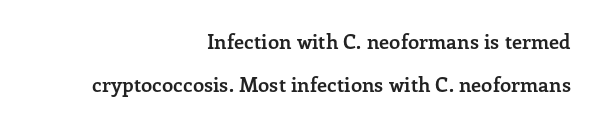
A roman cut, with each character standing at attention. Successive baselines arrive slowly, with a big drop between each. Check under the words: just untouched page. Every row of glyphs terminates at an identical x-position on the right. Short note: letters normally spaced.
